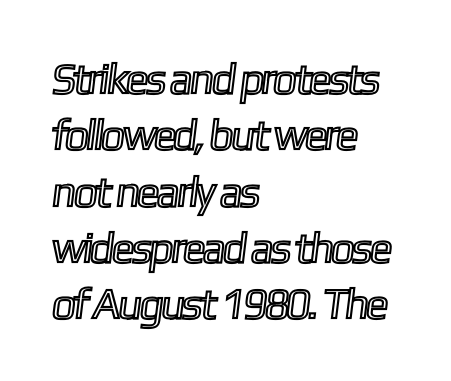
{"width": "condensed", "x_height": "medium", "monospaced": "no", "underline": "no", "align": "left", "line_spacing": "normal", "line_spacing_ratio": 1.31, "letter_spacing": "normal", "letter_spacing_em": 0.0, "glyph_px": 43}
